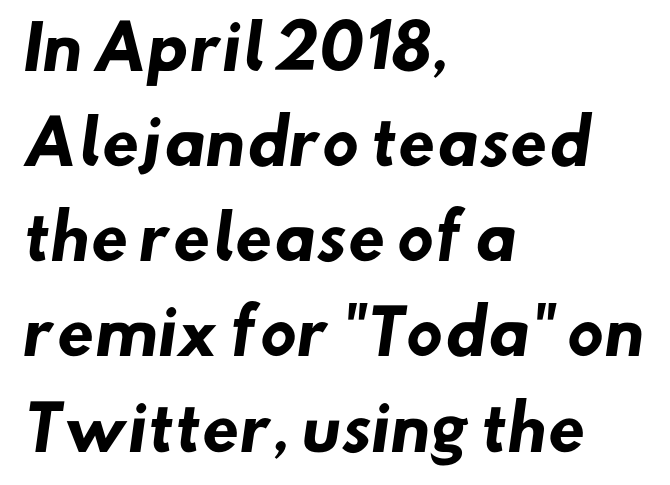
{"serif": "no", "bold": "yes", "weight": "heavy", "width": "normal", "stroke_contrast": "low", "x_height": "small", "monospaced": "no", "underline": "no", "align": "left", "line_spacing": "normal", "line_spacing_ratio": 1.56, "letter_spacing": "normal", "letter_spacing_em": 0.0, "glyph_px": 61}
